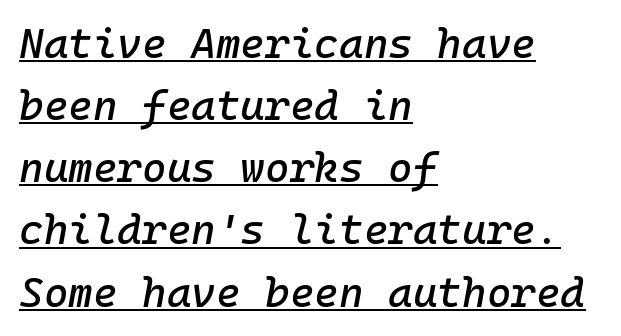
Q: Is the text italic (slanted)? A: Yes, it leans right by about 10 degrees.
Q: Is the text underlined? A: Yes.
Q: How is the paragraph aligned? A: Left-aligned.
Q: Is the spacing between letters normal or unusually wide? A: Normal.
Q: Is the spacing between lines tight, normal or loose? A: Normal.
Q: Width (condensed, normal, or wide)? A: Normal.
Q: Stroke contrast? A: Low.
Q: x-height? A: Medium.
Q: Monospaced? A: Yes.
